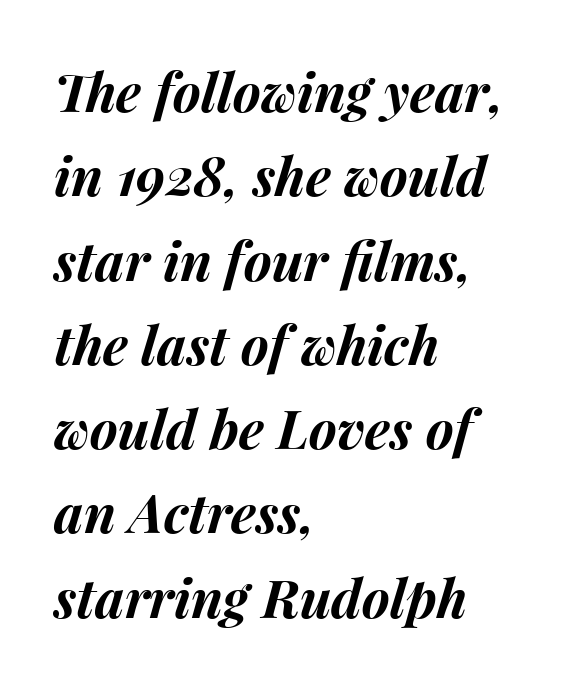
Character widths vary here, with narrow letters taking less room than wide ones. Each row of text sits above clean, open space. Summary of vertical rhythm: regular, with standard interline spacing. Caption: multi-line text, flush left, ragged right. Characters are canted at an angle relative to the baseline's perpendicular.
